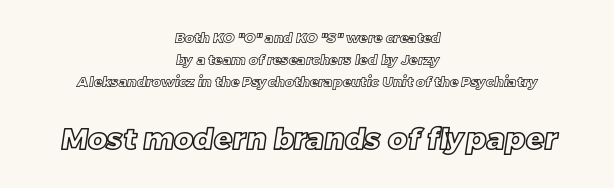
The image shows 30 px text type; set centered, normal line spacing (1.57x), normal letter spacing, not underlined; the second (bottom) block is 2.14x larger; a large x-height.
